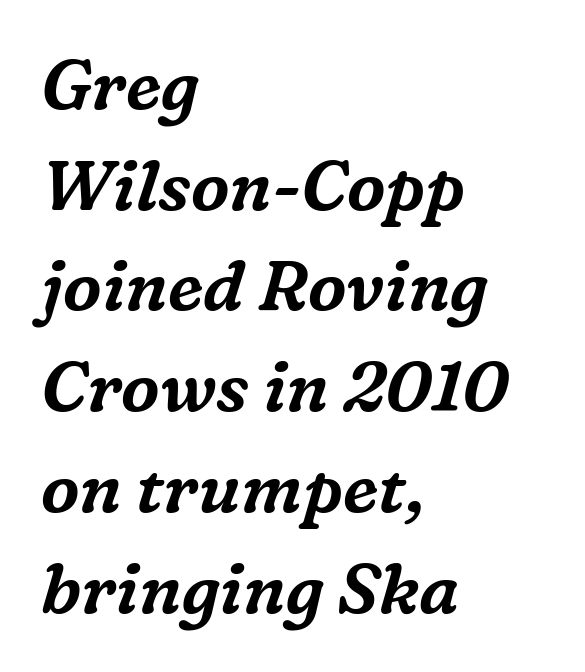
Is the block centered? No — it sits flush against the left margin. Is the type slanted? Yes — the strokes lean at a clear angle. The zone under the glyphs is completely vacant. Here the designer chose a conventional face with non-uniform glyph widths. Small tapered or slab feet sit at the stroke ends, so this counts as serif.
